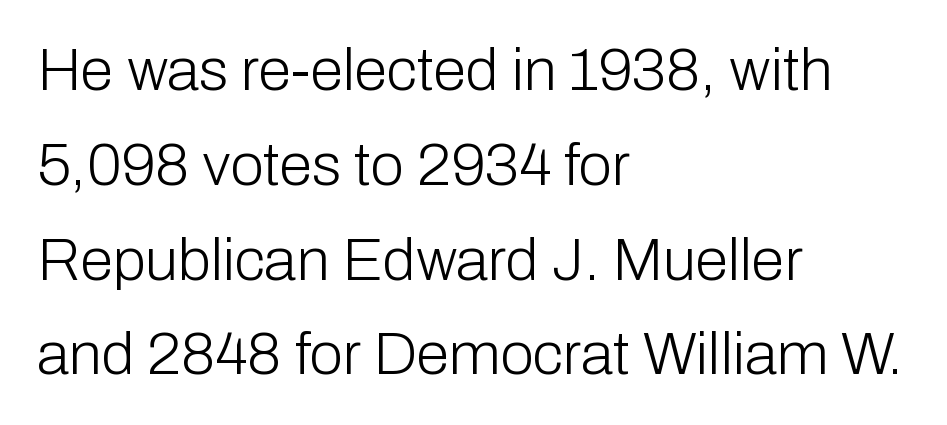
Q: Is the text bold? A: No.
Q: Is the text italic (slanted)? A: No, it is upright.
Q: Is the typeface a serif or a sans-serif typeface? A: Sans-serif.
Q: Is the text underlined? A: No.
Q: How is the paragraph aligned? A: Left-aligned.
Q: Is the spacing between letters normal or unusually wide? A: Normal.
Q: Is the spacing between lines tight, normal or loose? A: Normal.
Q: Width (condensed, normal, or wide)? A: Normal.
Q: Stroke contrast? A: Low.
Q: x-height? A: Medium.
Q: Monospaced? A: No.
